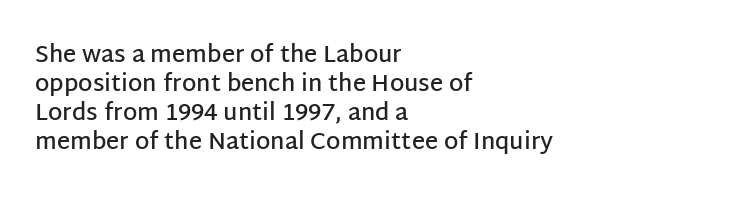
The image shows 23 px text type, upright; set left-aligned, normal line spacing (1.26x), normal letter spacing, not underlined.
